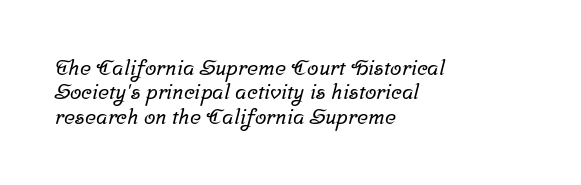
The paragraph shown leans on its left margin. Observe the ordinary spacing: letters are neighbours, not strangers. The glyphs are unaccompanied by any horizontal stroke below them.
